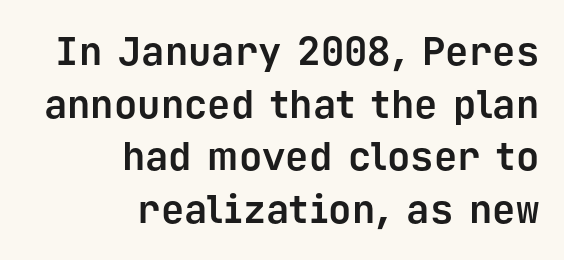
The vertical gap from one line to the next is medium. Rendered with straight, roman letterforms. You'd pick this weight for a headline — it's a proper bold. Line ends are locked; line starts wander.
